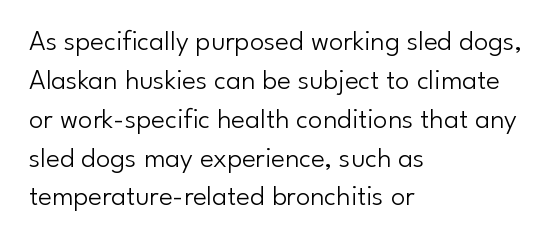
These lines are rendered in a variable-pitch font. Descenders hang freely into open space. Characters remain perfectly vertical along every line. The passage shown is typeset with a sans-serif family.
